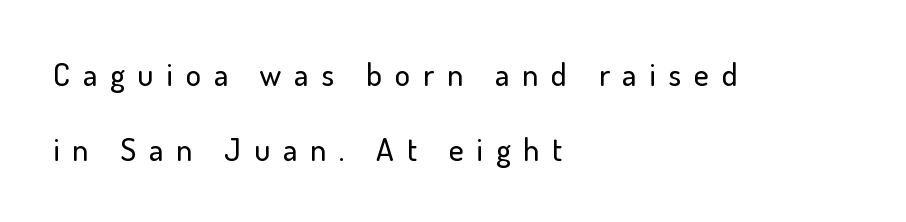
Q: Is the text italic (slanted)? A: No, it is upright.
Q: Is the typeface a serif or a sans-serif typeface? A: Sans-serif.
Q: Is the text underlined? A: No.
Q: How is the paragraph aligned? A: Left-aligned.
Q: Is the spacing between letters normal or unusually wide? A: Unusually wide.
Q: Is the spacing between lines tight, normal or loose? A: Loose.
Q: Width (condensed, normal, or wide)? A: Normal.
Q: Stroke contrast? A: Low.
Q: x-height? A: Small.
Q: Monospaced? A: No.
